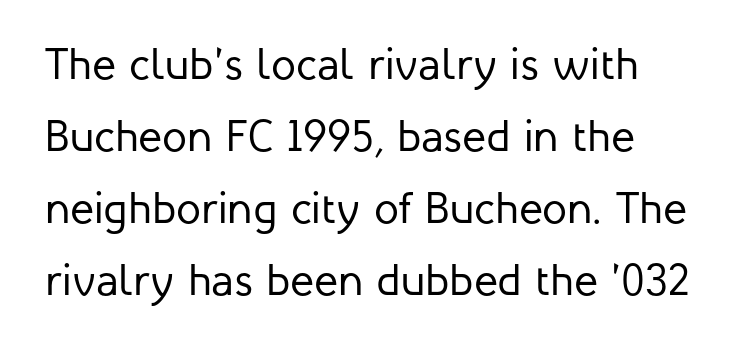
{"serif": "no", "italic": "no", "bold": "no", "weight": "regular", "width": "normal", "stroke_contrast": "low", "x_height": "medium", "monospaced": "no", "underline": "no", "align": "left", "line_spacing": "normal", "line_spacing_ratio": 1.6, "letter_spacing": "normal", "letter_spacing_em": 0.0, "glyph_px": 45}
